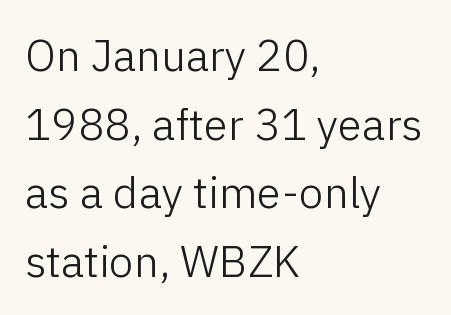
{"serif": "no", "italic": "no", "bold": "no", "weight": "light", "width": "normal", "stroke_contrast": "low", "x_height": "medium", "monospaced": "no", "underline": "no", "align": "left", "line_spacing": "normal", "line_spacing_ratio": 1.56, "letter_spacing": "normal", "letter_spacing_em": 0.0, "glyph_px": 44}
